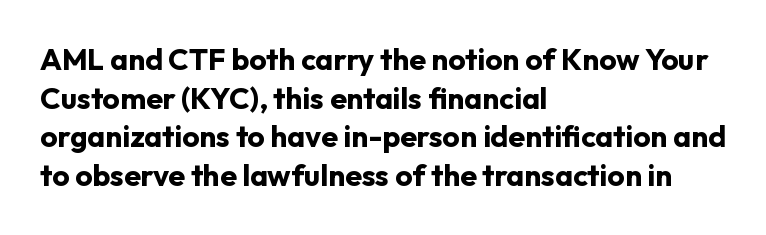
The rows are spaced the way most documents space them. Character widths vary here, with narrow letters taking less room than wide ones. Italic: no, the glyphs are upright roman. The passage shown has conventional tracking throughout.
